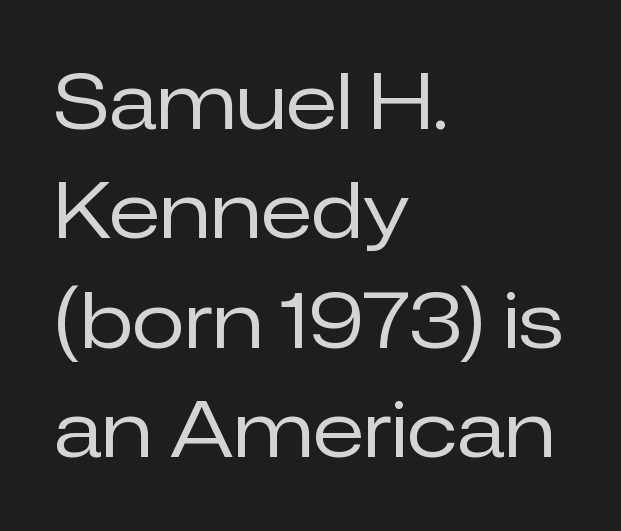
Q: Is the text bold? A: No.
Q: Is the text italic (slanted)? A: No, it is upright.
Q: Is the typeface a serif or a sans-serif typeface? A: Sans-serif.
Q: Is the text underlined? A: No.
Q: How is the paragraph aligned? A: Left-aligned.
Q: Is the spacing between letters normal or unusually wide? A: Normal.
Q: Is the spacing between lines tight, normal or loose? A: Normal.
Q: Width (condensed, normal, or wide)? A: Normal.
Q: Stroke contrast? A: Low.
Q: x-height? A: Medium.
Q: Monospaced? A: No.
